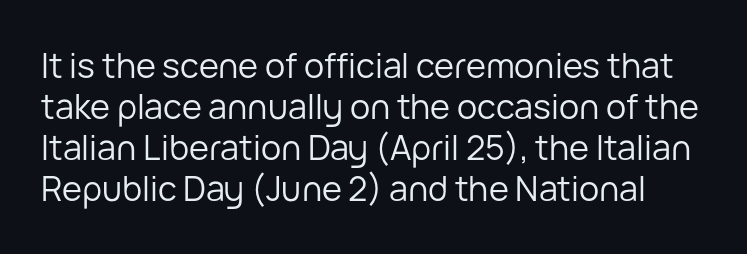
Q: Is the text bold? A: No.
Q: Is the text italic (slanted)? A: No, it is upright.
Q: Is the typeface a serif or a sans-serif typeface? A: Sans-serif.
Q: Is the text underlined? A: No.
Q: Is the spacing between letters normal or unusually wide? A: Normal.
Q: Width (condensed, normal, or wide)? A: Normal.
Q: Stroke contrast? A: Low.
Q: x-height? A: Medium.
Q: Monospaced? A: No.
